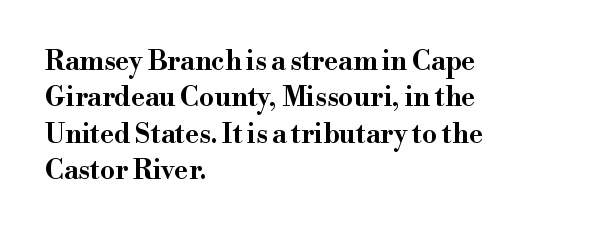
{"italic": "no", "underline": "no", "align": "left", "line_spacing": "normal", "line_spacing_ratio": 1.35, "letter_spacing": "normal", "letter_spacing_em": 0.0, "glyph_px": 27}
